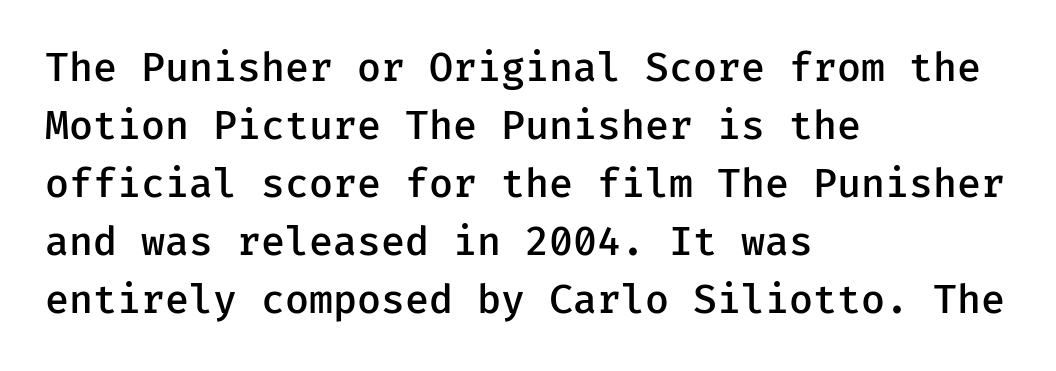
A roman cut, with each character standing at attention. The rows are spaced the way most documents space them. Fixed-width glyphs throughout — classic coding-font behaviour. Horizontally, the lines are justified to the leading edge only. These words are printed semibold, heavier than regular yet not bold.
